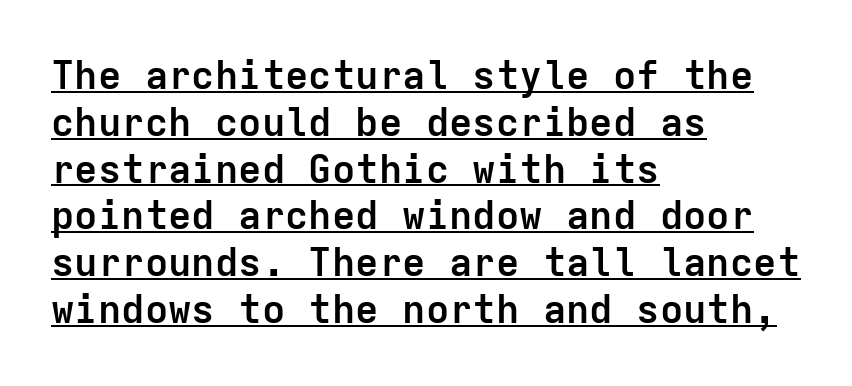
{"serif": "no", "italic": "no", "bold": "yes", "weight": "semibold", "width": "normal", "stroke_contrast": "low", "x_height": "medium", "monospaced": "yes", "underline": "yes", "align": "left", "line_spacing_ratio": 1.2, "letter_spacing": "normal", "letter_spacing_em": 0.0, "glyph_px": 39}
